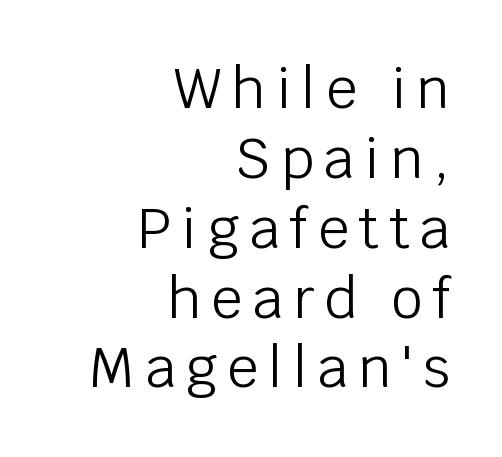
Q: Is the text bold? A: No.
Q: Is the text italic (slanted)? A: No, it is upright.
Q: Is the typeface a serif or a sans-serif typeface? A: Sans-serif.
Q: Is the text underlined? A: No.
Q: How is the paragraph aligned? A: Right-aligned.
Q: Is the spacing between lines tight, normal or loose? A: Normal.
Q: Width (condensed, normal, or wide)? A: Normal.
Q: Stroke contrast? A: Low.
Q: x-height? A: Large.
Q: Monospaced? A: No.
